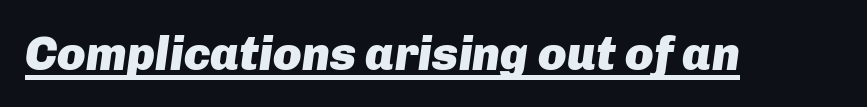
The image shows 47 px heavy type, italic (leaning right); set normal letter spacing, underlined; low stroke contrast and a medium x-height.
